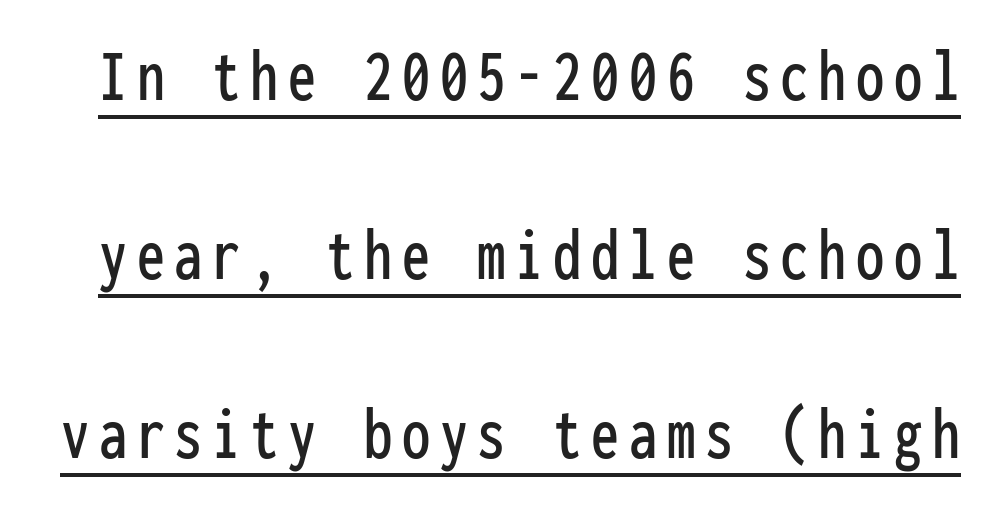
{"serif": "no", "italic": "no", "width": "condensed", "stroke_contrast": "low", "x_height": "medium", "monospaced": "yes", "underline": "yes", "line_spacing": "loose", "line_spacing_ratio": 2.39, "glyph_px": 75}
